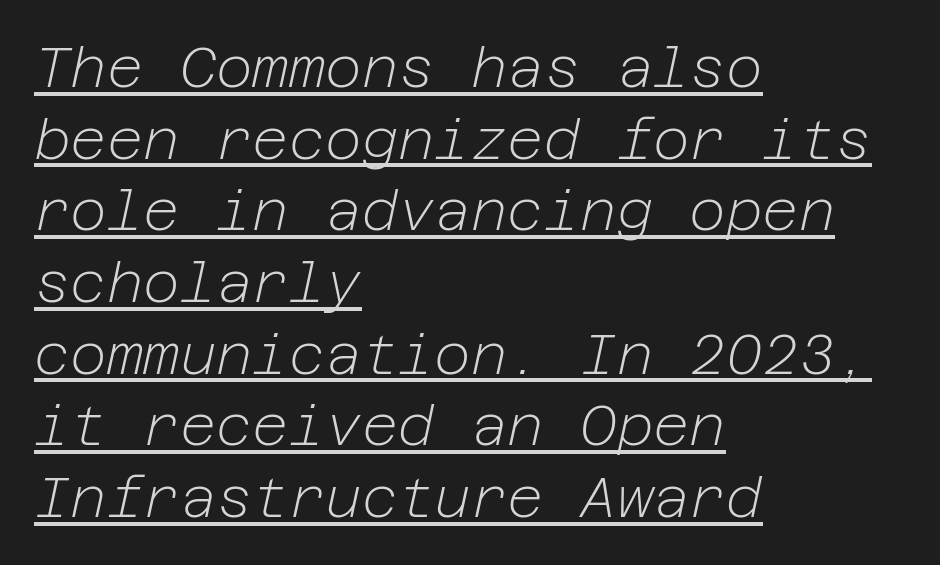
A baseline rule has been typeset under these characters. The rag falls on the right side of this text block. The glyphs look as if they've been sheared to an angle. This block has exactly the height ordinary leading produces. Tracking here is standard; glyphs follow each other at the usual distance.
